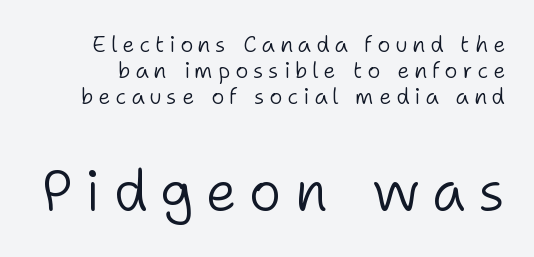
Letters have the restrained weight of plain body copy at most. The strip under each line holds only bare page. Words appear elongated and porous because spacing is wide. The passage shown is typed in a proportional face where columns would drift. Every stem runs plumb, perpendicular to the baseline. Whoever set this made the second block the dominant, larger element.
